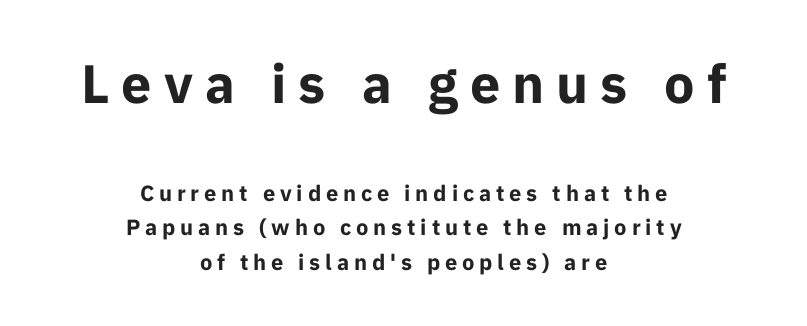
{"serif": "no", "italic": "no", "bold": "yes", "weight": "bold", "width": "normal", "stroke_contrast": "low", "x_height": "medium", "monospaced": "no", "underline": "no", "align": "center", "line_spacing": "normal", "line_spacing_ratio": 1.58, "letter_spacing": "wide", "letter_spacing_em": 0.22, "larger_block": "first", "size_ratio": 2.45, "glyph_px": 54}
